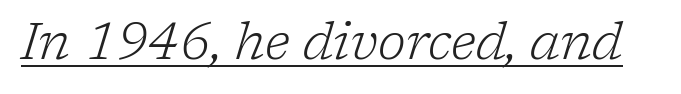
The glyphs look as if they've been sheared to an angle. Quick note: underline on. The letters sit at their default tracking, neither squeezed nor spread. The characters are drawn with everyday or finer stroke widths. Looks like regular typesetting: each glyph gets only the width it needs. I'd call this a serif setting — the letters wear small feet.
